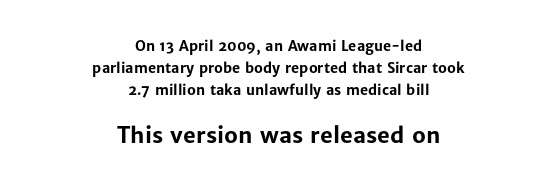
{"italic": "no", "bold": "yes", "underline": "no", "align": "center", "line_spacing": "normal", "line_spacing_ratio": 1.58, "letter_spacing": "normal", "letter_spacing_em": 0.0, "larger_block": "second", "size_ratio": 1.57, "glyph_px": 22}
